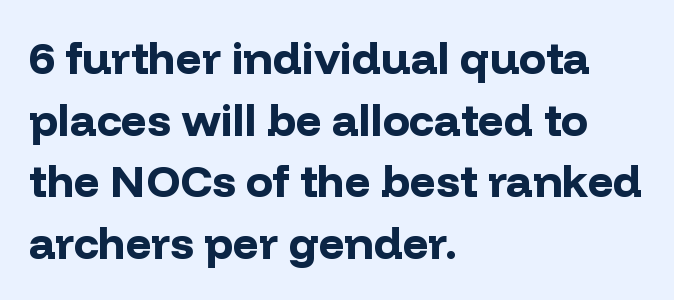
Q: Is the text bold? A: Yes.
Q: Is the text italic (slanted)? A: No, it is upright.
Q: Is the typeface a serif or a sans-serif typeface? A: Sans-serif.
Q: Is the text underlined? A: No.
Q: How is the paragraph aligned? A: Left-aligned.
Q: Is the spacing between letters normal or unusually wide? A: Normal.
Q: Is the spacing between lines tight, normal or loose? A: Normal.
Q: Width (condensed, normal, or wide)? A: Normal.
Q: Stroke contrast? A: Low.
Q: x-height? A: Medium.
Q: Monospaced? A: No.
